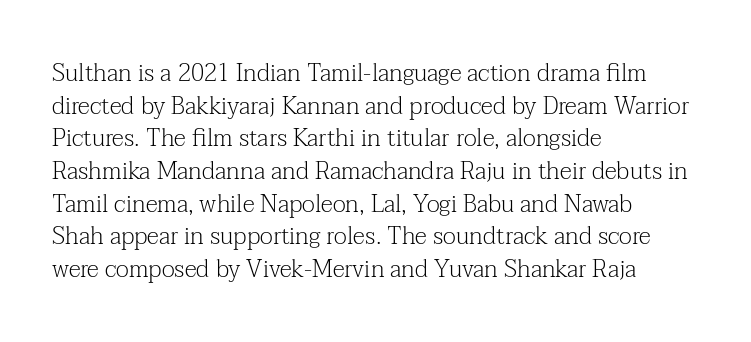
Plain, unruled lines of type. Ordinary non-slanted type is in use. Does extra space separate the letters? No, they use regular spacing. This is not heavy type; no bold has been used. These lines sit exactly where default settings would place them. Reading down the block, your eye returns to a fixed left position each line.
